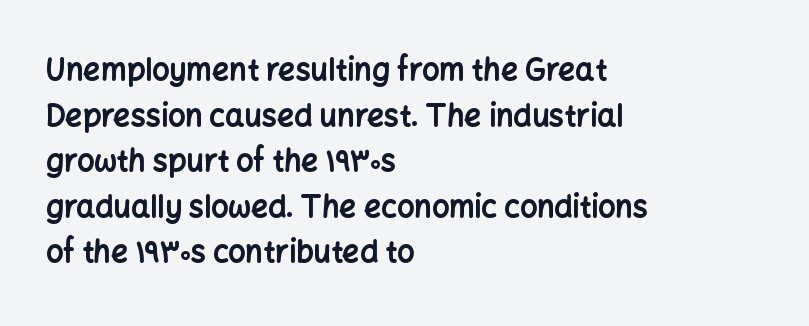
{"serif": "no", "italic": "no", "bold": "yes", "weight": "bold", "width": "normal", "stroke_contrast": "low", "x_height": "medium", "monospaced": "no", "underline": "no", "align": "left", "line_spacing": "normal", "line_spacing_ratio": 1.52, "letter_spacing": "normal", "letter_spacing_em": 0.0, "glyph_px": 30}
